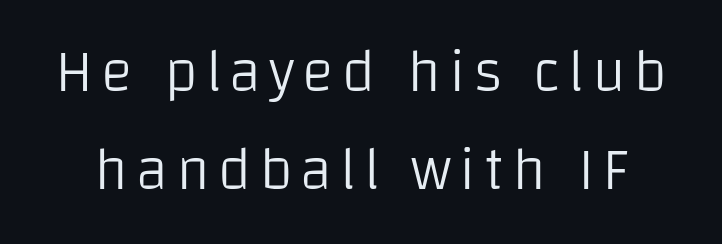
Q: Is the text bold? A: No.
Q: Is the text italic (slanted)? A: No, it is upright.
Q: Is the typeface a serif or a sans-serif typeface? A: Sans-serif.
Q: Is the text underlined? A: No.
Q: Is the spacing between lines tight, normal or loose? A: Normal.
Q: Width (condensed, normal, or wide)? A: Normal.
Q: Stroke contrast? A: Low.
Q: x-height? A: Large.
Q: Monospaced? A: No.
